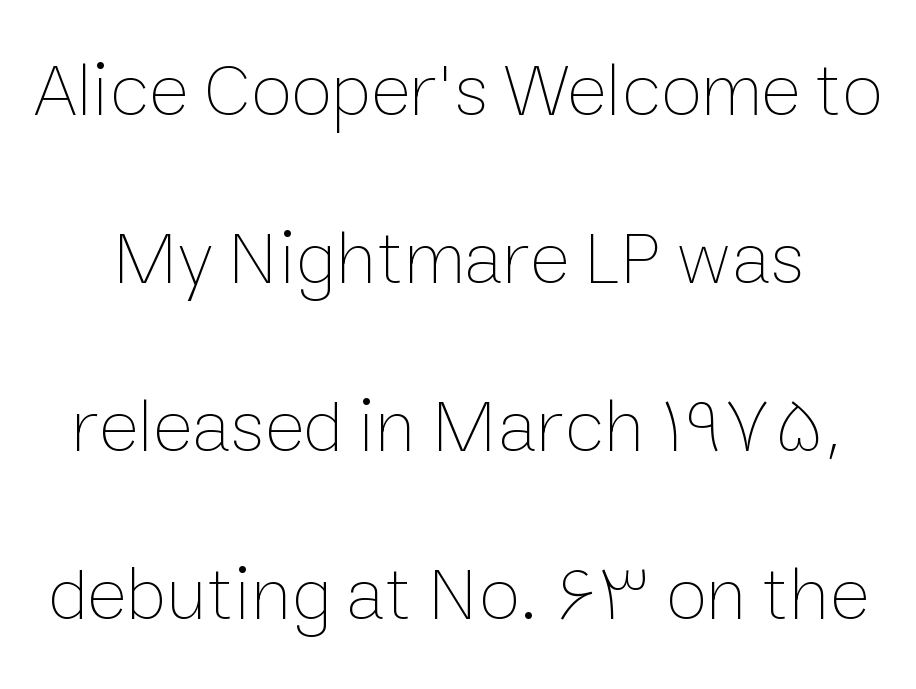
Q: Is the text bold? A: No.
Q: Is the text italic (slanted)? A: No, it is upright.
Q: Is the text underlined? A: No.
Q: Is the spacing between letters normal or unusually wide? A: Normal.
Q: Is the spacing between lines tight, normal or loose? A: Loose.
Q: Width (condensed, normal, or wide)? A: Normal.
Q: Stroke contrast? A: Low.
Q: x-height? A: Medium.
Q: Monospaced? A: No.
